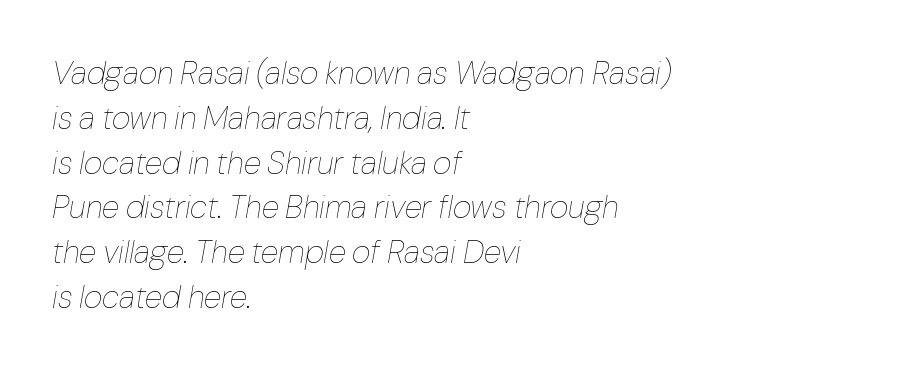
{"italic": "yes", "lean": "right", "slant_degrees": 10, "bold": "no", "weight": "thin", "width": "normal", "stroke_contrast": "low", "x_height": "medium", "monospaced": "no", "underline": "no", "align": "left", "line_spacing": "normal", "line_spacing_ratio": 1.4, "letter_spacing": "normal", "letter_spacing_em": 0.0, "glyph_px": 32}
